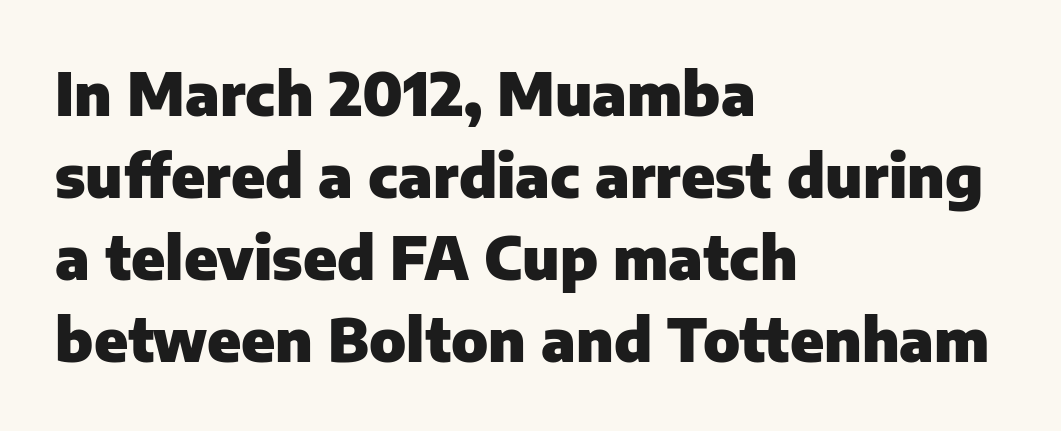
The image shows 59 px heavy sans-serif type, upright; set left-aligned, normal line spacing (1.39x), normal letter spacing, not underlined; low stroke contrast and a medium x-height.
